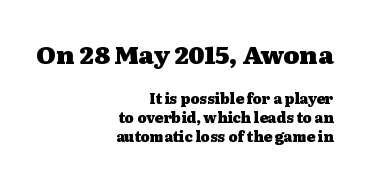
The specimen reads as upright at a glance. Plain, unruled lines of type. Emphasis by weight is at full strength: bold. These lines are set flush right with a ragged left edge.
